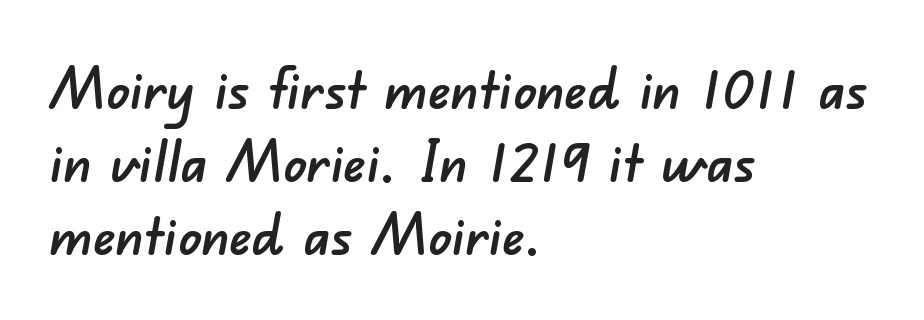
{"serif": "no", "width": "normal", "stroke_contrast": "low", "x_height": "small", "monospaced": "no", "underline": "no", "align": "left", "line_spacing": "normal", "line_spacing_ratio": 1.28, "letter_spacing": "normal", "letter_spacing_em": 0.0, "glyph_px": 57}
